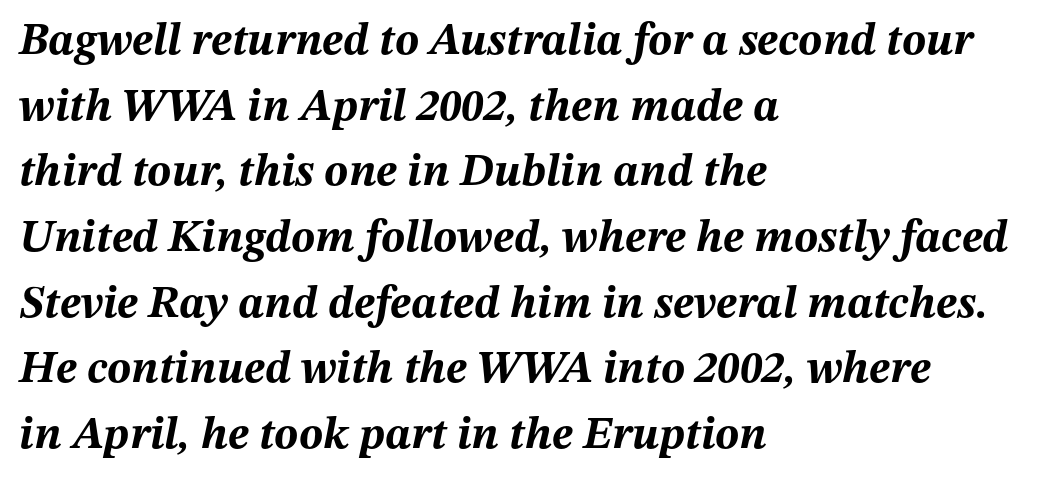
Proportional: the letters do not fall into vertical columns. The specimen omits any rule beneath the text block's lines. These lines stack with their left ends in a neat column. Designer's note — italics engaged. The letters sit at their default tracking, neither squeezed nor spread.
